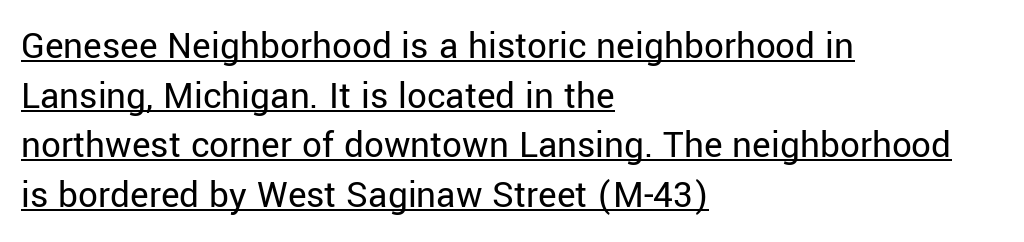
{"serif": "no", "italic": "no", "bold": "no", "weight": "regular", "width": "normal", "stroke_contrast": "low", "x_height": "medium", "monospaced": "no", "underline": "yes", "align": "left", "line_spacing": "normal", "line_spacing_ratio": 1.27, "letter_spacing": "normal", "letter_spacing_em": 0.0, "glyph_px": 39}
